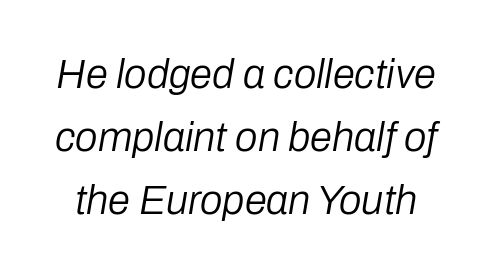
Q: Is the text bold? A: No.
Q: Is the text italic (slanted)? A: Yes, it leans right by about 10 degrees.
Q: Is the text underlined? A: No.
Q: Is the spacing between letters normal or unusually wide? A: Normal.
Q: Is the spacing between lines tight, normal or loose? A: Normal.
Q: Width (condensed, normal, or wide)? A: Normal.
Q: Stroke contrast? A: Low.
Q: x-height? A: Medium.
Q: Monospaced? A: No.
